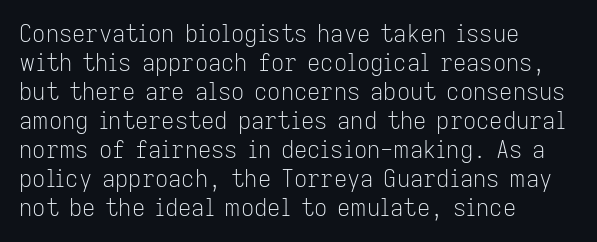
{"italic": "no", "bold": "no", "underline": "no", "align": "left", "line_spacing": "normal", "line_spacing_ratio": 1.26, "letter_spacing": "normal", "letter_spacing_em": 0.0, "glyph_px": 23}
